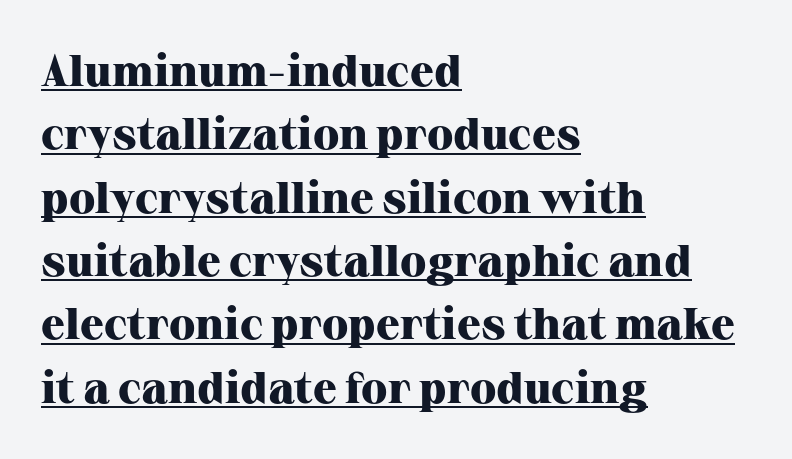
Strokes here are thick enough to call this a true bold. Beneath each row of characters lies a ruled line. The passage shown has conventional tracking throughout. When letters stand straight like this, we call the style roman or upright. Is this a fixed-width face? No — the glyphs have proportional, varying widths. How would I describe the line gaps? Plain and ordinary.
